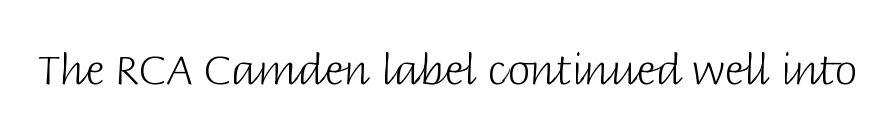
{"serif": "no", "italic": "no", "bold": "no", "weight": "light", "width": "normal", "stroke_contrast": "low", "x_height": "large", "monospaced": "no", "underline": "no", "letter_spacing": "normal", "letter_spacing_em": 0.0, "glyph_px": 41}
